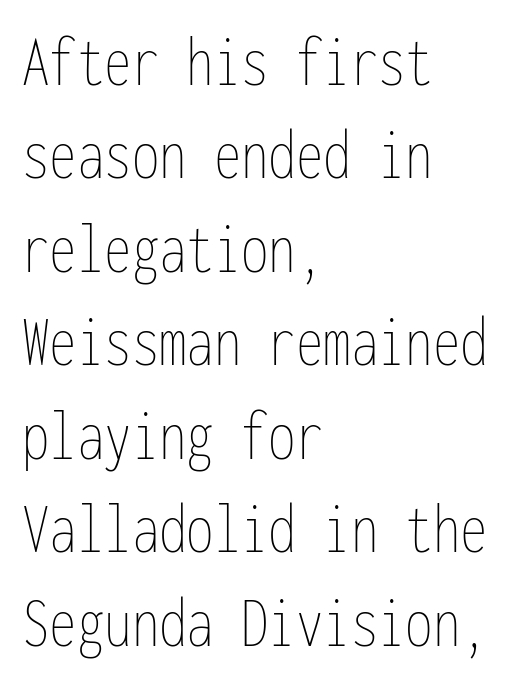
{"italic": "no", "bold": "no", "weight": "thin", "width": "condensed", "stroke_contrast": "low", "x_height": "medium", "monospaced": "yes", "underline": "no", "align": "left", "line_spacing": "normal", "line_spacing_ratio": 1.28, "letter_spacing": "normal", "letter_spacing_em": 0.0, "glyph_px": 73}
